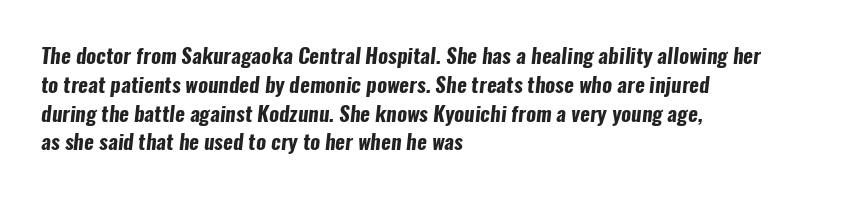
{"bold": "yes", "underline": "no", "align": "left", "line_spacing": "normal", "line_spacing_ratio": 1.37, "letter_spacing": "normal", "letter_spacing_em": 0.0, "glyph_px": 21}
